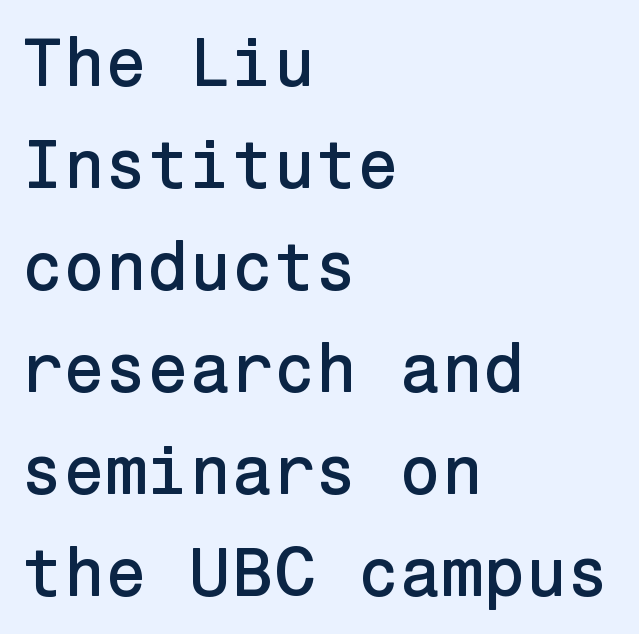
{"serif": "no", "italic": "no", "width": "normal", "stroke_contrast": "low", "x_height": "medium", "underline": "no", "align": "left", "line_spacing": "normal", "line_spacing_ratio": 1.5, "letter_spacing": "normal", "letter_spacing_em": 0.0, "glyph_px": 68}
